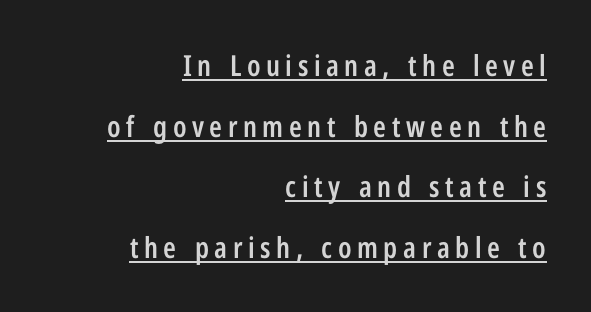
Q: Is the text bold? A: Semi-bold.
Q: Is the text italic (slanted)? A: No, it is upright.
Q: Is the typeface a serif or a sans-serif typeface? A: Sans-serif.
Q: Is the text underlined? A: Yes.
Q: How is the paragraph aligned? A: Right-aligned.
Q: Is the spacing between lines tight, normal or loose? A: Loose.
Q: Width (condensed, normal, or wide)? A: Condensed.
Q: Stroke contrast? A: Low.
Q: x-height? A: Medium.
Q: Monospaced? A: No.
